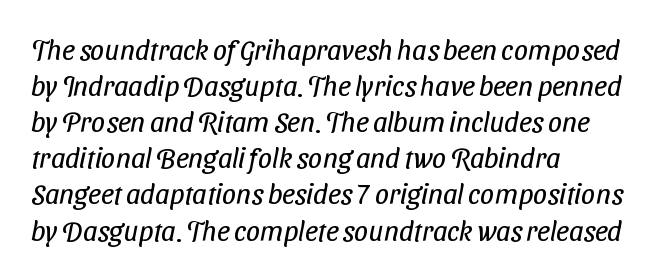
The image shows 28 px regular-weight, condensed sans-serif type; set left-aligned, normal line spacing (1.29x), normal letter spacing, not underlined; low stroke contrast and a medium x-height.
